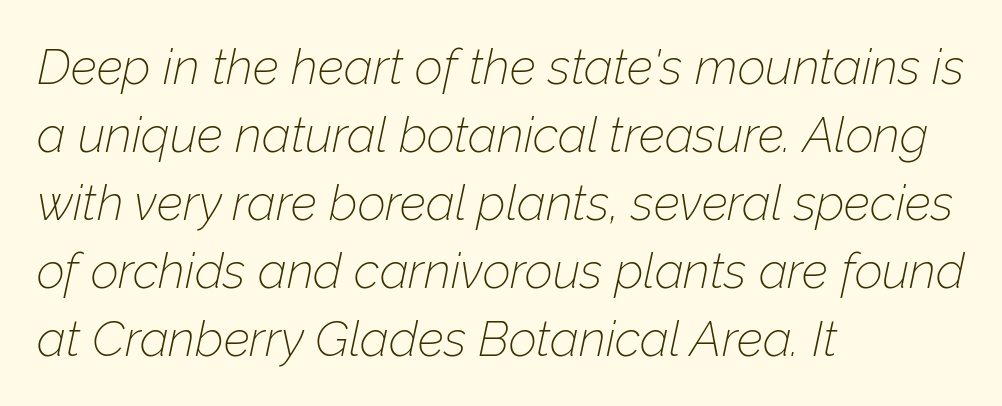
{"italic": "yes", "lean": "right", "slant_degrees": 12, "bold": "no", "weight": "thin", "width": "normal", "stroke_contrast": "low", "x_height": "medium", "monospaced": "no", "underline": "no", "align": "left", "line_spacing": "normal", "line_spacing_ratio": 1.39, "letter_spacing": "normal", "letter_spacing_em": 0.0, "glyph_px": 49}
